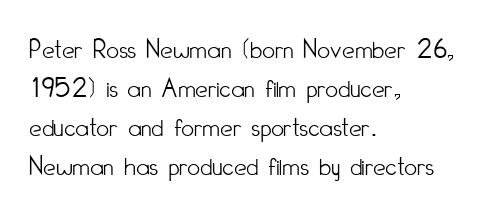
{"serif": "no", "italic": "no", "bold": "no", "weight": "light", "width": "condensed", "stroke_contrast": "low", "x_height": "small", "monospaced": "no", "underline": "no", "align": "left", "line_spacing": "normal", "line_spacing_ratio": 1.39, "letter_spacing": "normal", "letter_spacing_em": 0.0, "glyph_px": 28}
